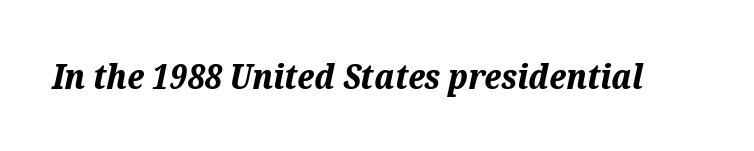
The image shows 34 px bold type, italic (leaning right); set normal letter spacing, not underlined; medium stroke contrast and a medium x-height.
